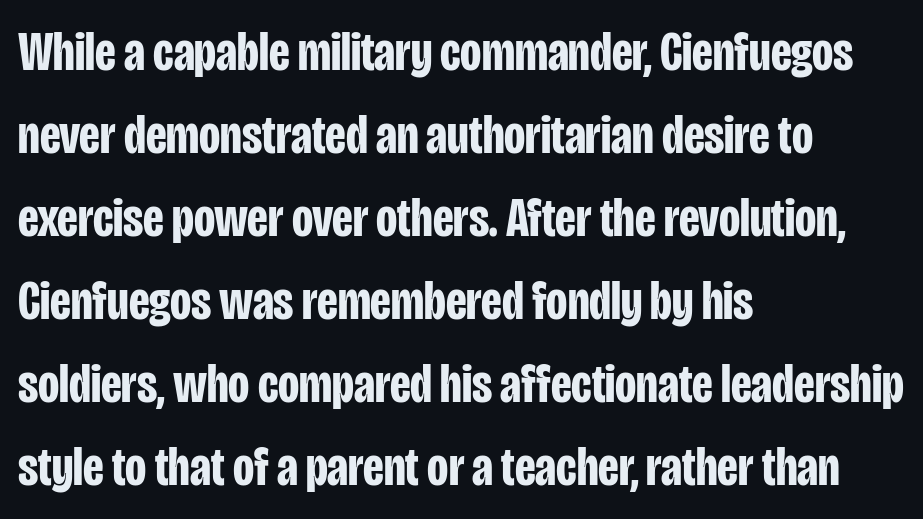
{"serif": "no", "italic": "no", "bold": "yes", "weight": "bold", "width": "condensed", "stroke_contrast": "low", "x_height": "large", "monospaced": "no", "underline": "no", "align": "left", "line_spacing": "normal", "line_spacing_ratio": 1.51, "letter_spacing": "normal", "letter_spacing_em": 0.0, "glyph_px": 55}
